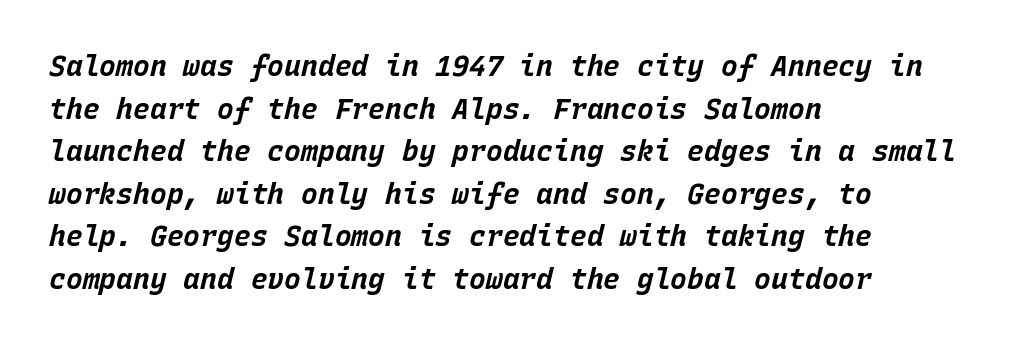
Q: Is the text bold? A: Yes.
Q: Is the text italic (slanted)? A: Yes, it leans right by about 15 degrees.
Q: Is the text underlined? A: No.
Q: How is the paragraph aligned? A: Left-aligned.
Q: Is the spacing between letters normal or unusually wide? A: Normal.
Q: Is the spacing between lines tight, normal or loose? A: Normal.
Q: Width (condensed, normal, or wide)? A: Normal.
Q: Stroke contrast? A: Low.
Q: x-height? A: Large.
Q: Monospaced? A: Yes.
